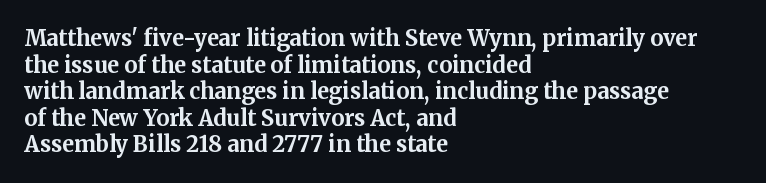
{"italic": "no", "bold": "yes", "underline": "no", "align": "left", "line_spacing_ratio": 1.21, "letter_spacing": "normal", "letter_spacing_em": 0.0, "glyph_px": 22}
